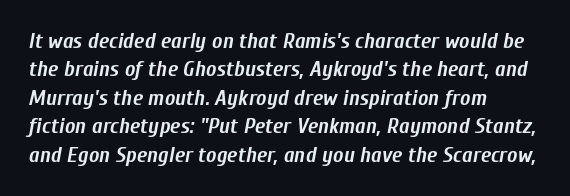
Q: Is the text bold? A: Yes.
Q: Is the text italic (slanted)? A: Yes, it leans right by about 10 degrees.
Q: Is the text underlined? A: No.
Q: How is the paragraph aligned? A: Left-aligned.
Q: Is the spacing between letters normal or unusually wide? A: Normal.
Q: Is the spacing between lines tight, normal or loose? A: Normal.
